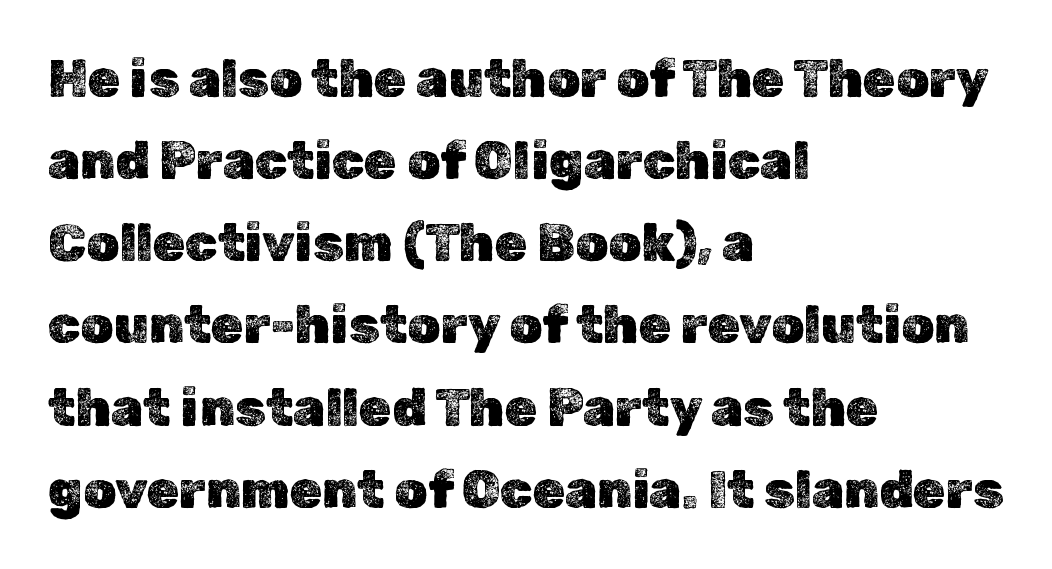
{"italic": "no", "width": "normal", "x_height": "medium", "monospaced": "no", "underline": "no", "align": "left", "line_spacing": "normal", "line_spacing_ratio": 1.58, "letter_spacing": "normal", "letter_spacing_em": 0.0, "glyph_px": 52}
